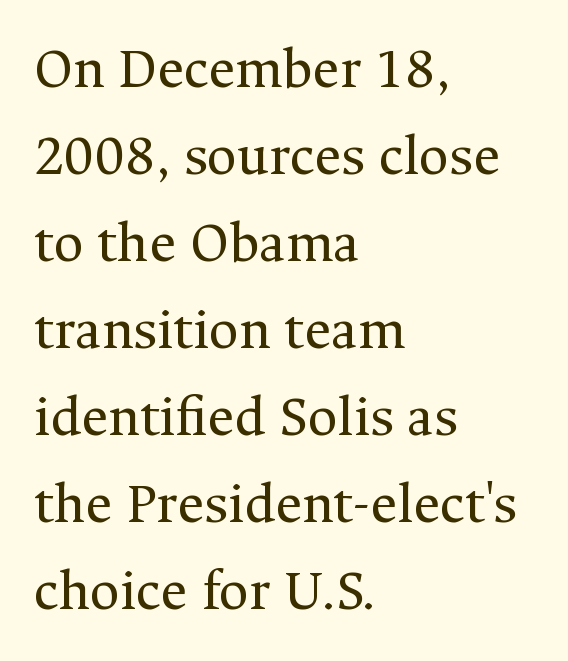
Q: Is the text bold? A: No.
Q: Is the text italic (slanted)? A: No, it is upright.
Q: Is the typeface a serif or a sans-serif typeface? A: Serif.
Q: Is the text underlined? A: No.
Q: How is the paragraph aligned? A: Left-aligned.
Q: Is the spacing between letters normal or unusually wide? A: Normal.
Q: Is the spacing between lines tight, normal or loose? A: Normal.
Q: Width (condensed, normal, or wide)? A: Normal.
Q: Stroke contrast? A: Medium.
Q: x-height? A: Medium.
Q: Monospaced? A: No.
